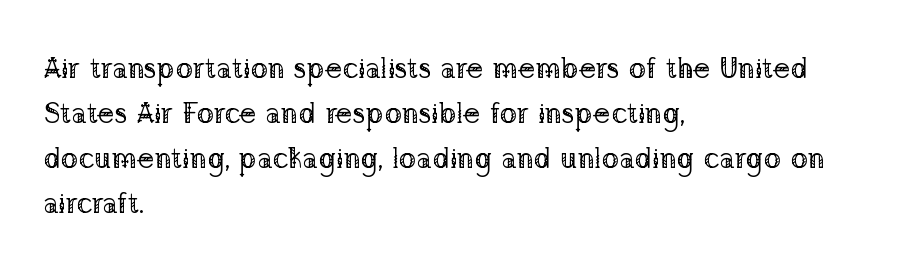
The image shows 29 px regular-weight serif type, upright; set left-aligned, normal line spacing (1.55x), normal letter spacing, not underlined; low stroke contrast and a medium x-height.
